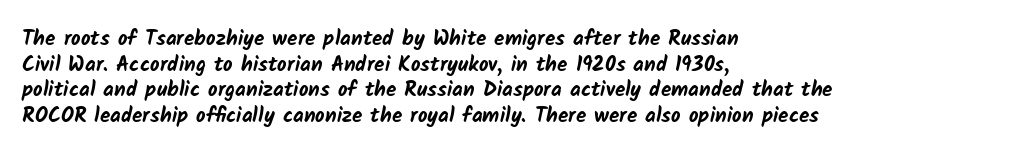
{"bold": "yes", "underline": "no", "align": "left", "line_spacing_ratio": 1.22, "letter_spacing": "normal", "letter_spacing_em": 0.0, "glyph_px": 21}
